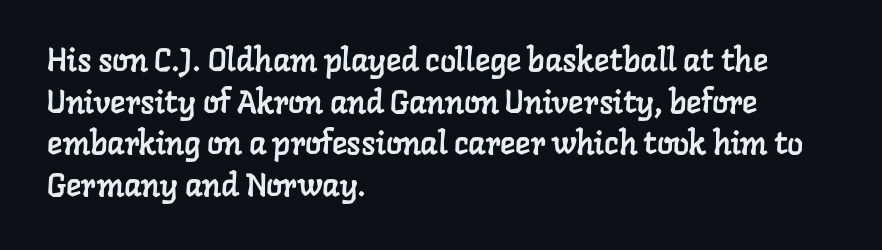
{"serif": "yes", "width": "normal", "stroke_contrast": "low", "x_height": "medium", "monospaced": "no", "underline": "no", "align": "left", "line_spacing": "normal", "line_spacing_ratio": 1.3, "letter_spacing": "normal", "letter_spacing_em": 0.0, "glyph_px": 32}
